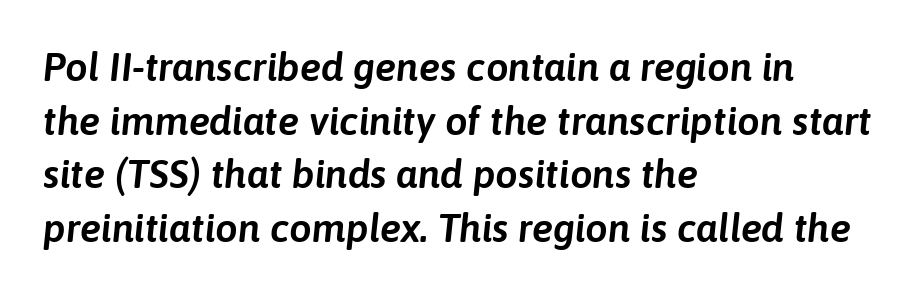
{"italic": "yes", "lean": "right", "slant_degrees": 6, "width": "normal", "stroke_contrast": "low", "x_height": "medium", "monospaced": "no", "underline": "no", "align": "left", "line_spacing": "normal", "line_spacing_ratio": 1.34, "letter_spacing": "normal", "letter_spacing_em": 0.0, "glyph_px": 40}
